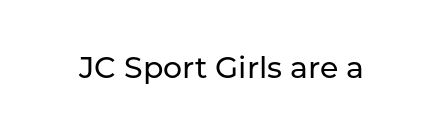
Rendered with straight, roman letterforms. Clear beneath every line of the passage. Short note: letters normally spaced. The letters advance in unequal steps, a hallmark of proportional type.
